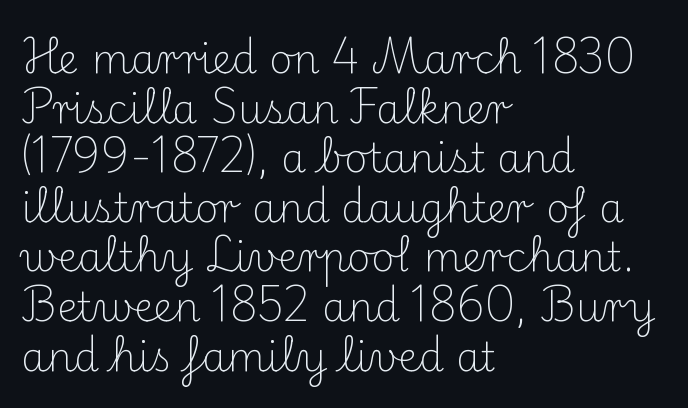
You can tell it's not italic because the verticals are truly vertical. On a weight scale, this lands at 450 or below. Letters rest on an invisible, unmarked baseline. Caption: multi-line text, flush left, ragged right. Here the designer chose a conventional face with non-uniform glyph widths.
